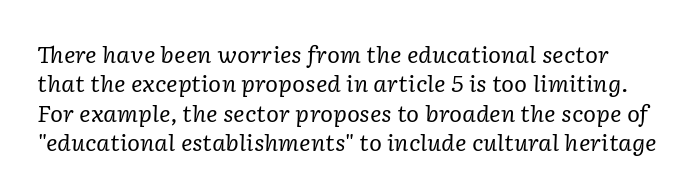
The image shows 22 px text type, italic (leaning right); set normal line spacing (1.34x), normal letter spacing, not underlined.
